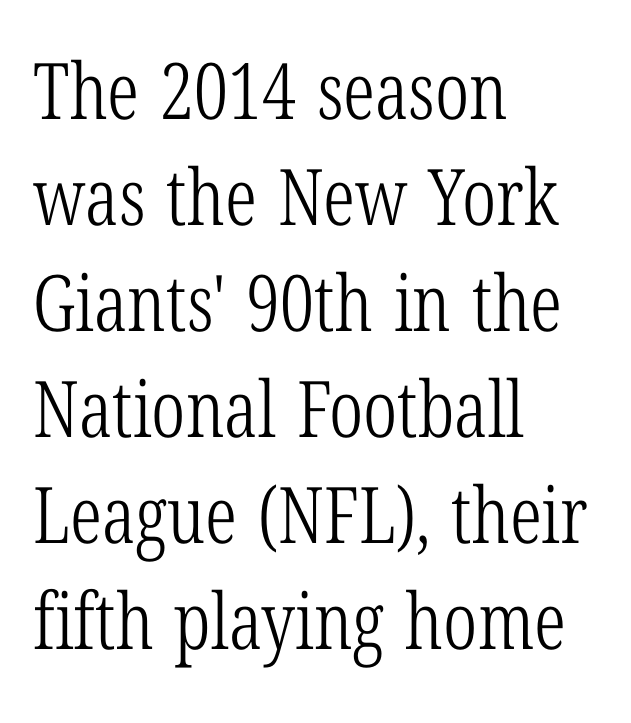
{"serif": "yes", "italic": "no", "bold": "no", "weight": "light", "width": "condensed", "stroke_contrast": "low", "x_height": "medium", "monospaced": "no", "underline": "no", "align": "left", "line_spacing": "normal", "line_spacing_ratio": 1.36, "letter_spacing": "normal", "letter_spacing_em": 0.0, "glyph_px": 78}
